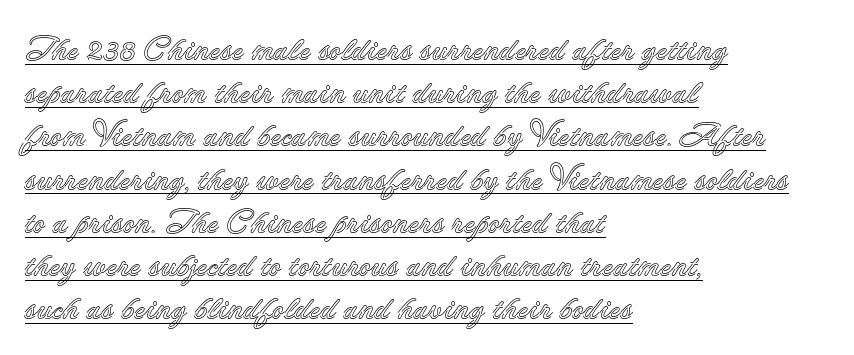
{"width": "normal", "x_height": "small", "monospaced": "no", "underline": "yes", "align": "left", "line_spacing": "normal", "line_spacing_ratio": 1.31, "letter_spacing": "normal", "letter_spacing_em": 0.0, "glyph_px": 33}
